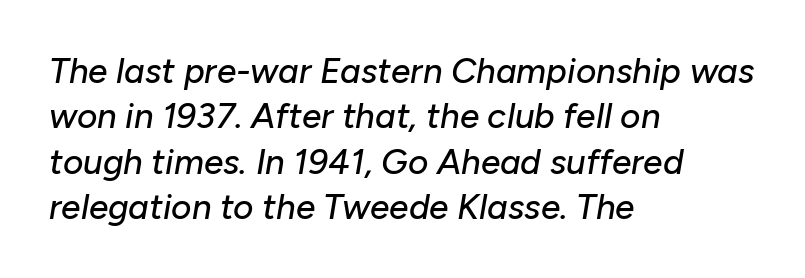
Letters rest on an invisible, unmarked baseline. The text block is weighted toward the left margin, trailing off unevenly rightward. Here the designer chose a conventional face with non-uniform glyph widths. A typesetter would call this leading conventional body-copy spacing. Here the glyphs are tracked normally, forming tight word shapes. An italicized treatment has been applied to the whole sample.
